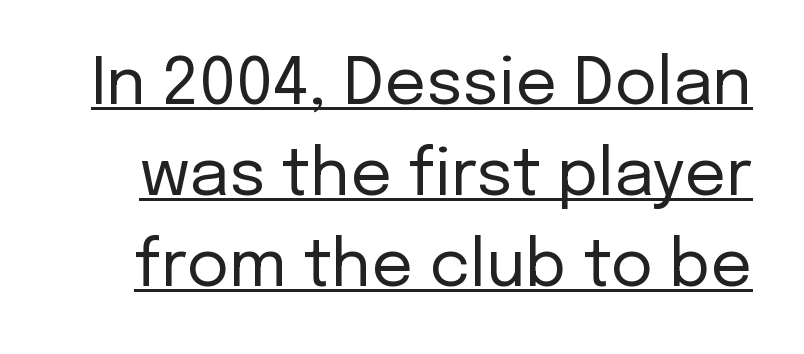
{"serif": "no", "italic": "no", "bold": "no", "weight": "regular", "width": "normal", "stroke_contrast": "low", "x_height": "medium", "monospaced": "no", "underline": "yes", "line_spacing": "normal", "line_spacing_ratio": 1.4, "letter_spacing": "normal", "letter_spacing_em": 0.0, "glyph_px": 65}
